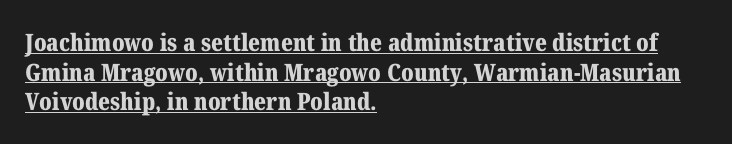
Q: Is the text bold? A: Yes.
Q: Is the text italic (slanted)? A: No, it is upright.
Q: Is the text underlined? A: Yes.
Q: How is the paragraph aligned? A: Left-aligned.
Q: Is the spacing between letters normal or unusually wide? A: Normal.
